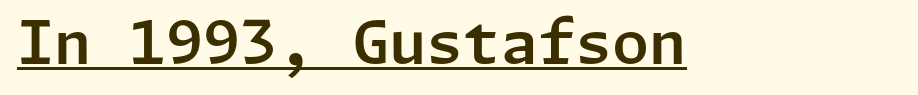
{"serif": "no", "italic": "no", "width": "normal", "stroke_contrast": "low", "x_height": "medium", "underline": "yes", "letter_spacing": "normal", "letter_spacing_em": 0.0, "glyph_px": 60}
